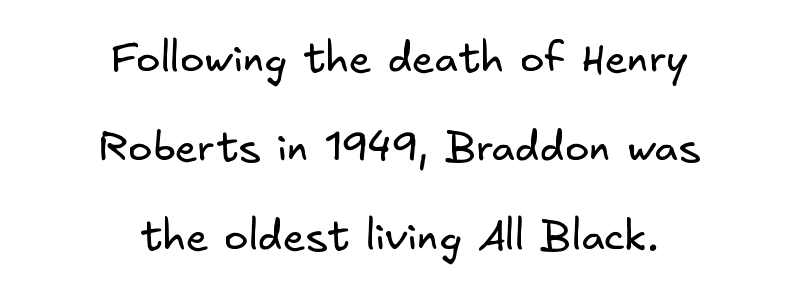
The image shows 41 px regular-weight sans-serif type; set centered, loose line spacing (2.17x), normal letter spacing, not underlined; low stroke contrast and a small x-height.
